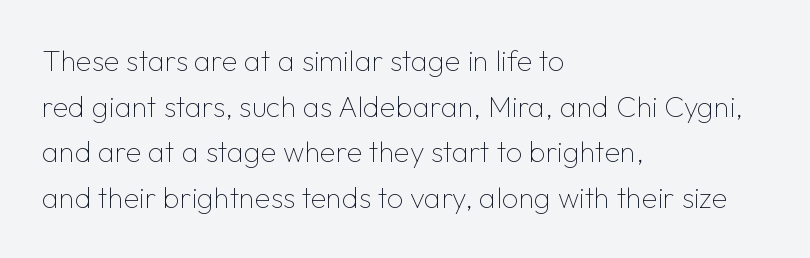
{"serif": "no", "italic": "no", "bold": "no", "weight": "thin", "width": "normal", "stroke_contrast": "low", "x_height": "medium", "monospaced": "no", "underline": "no", "align": "left", "line_spacing": "normal", "line_spacing_ratio": 1.57, "letter_spacing": "normal", "letter_spacing_em": 0.0, "glyph_px": 29}
